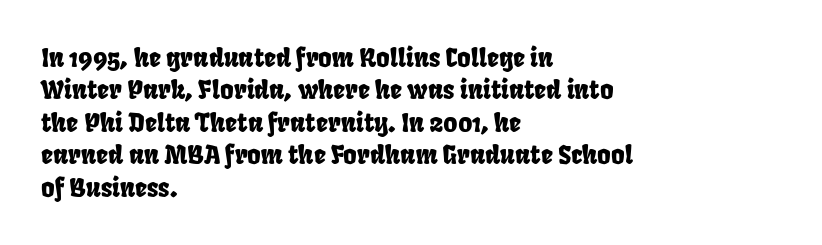
Tracking here is standard; glyphs follow each other at the usual distance. Check the space under the baseline: it is left empty. The lines in this sample share a left origin and differ only in where they stop. Horizontal bands of white between lines are of average thickness.
